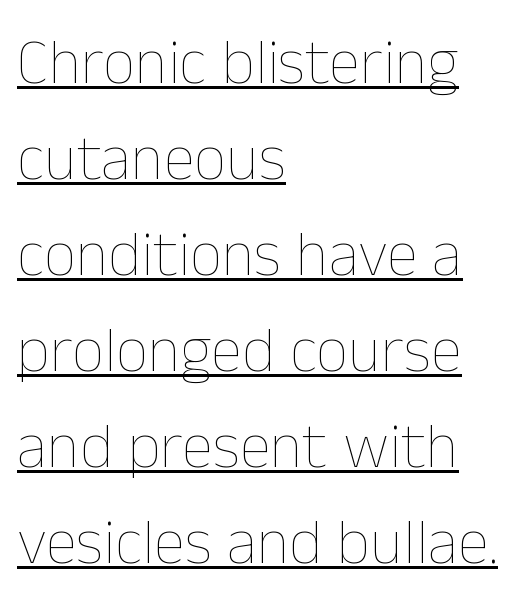
Q: Is the text bold? A: No.
Q: Is the text italic (slanted)? A: No, it is upright.
Q: Is the text underlined? A: Yes.
Q: How is the paragraph aligned? A: Left-aligned.
Q: Is the spacing between letters normal or unusually wide? A: Normal.
Q: Is the spacing between lines tight, normal or loose? A: Normal.
Q: Width (condensed, normal, or wide)? A: Normal.
Q: Stroke contrast? A: Low.
Q: x-height? A: Medium.
Q: Monospaced? A: No.
